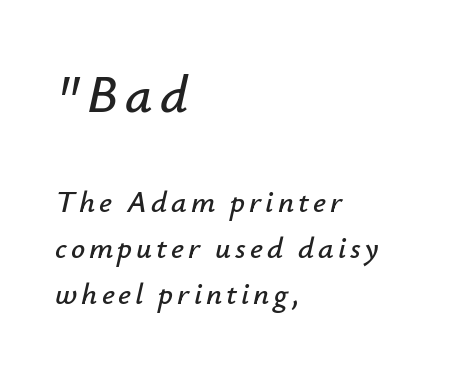
This rendering features lettering with no underline. The passage shown stacks its lines at a standard gap. A student would notice the top passage is typeset larger than what follows. Slant detected: the letters are inclined.
